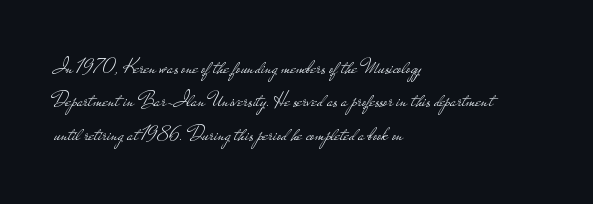
How would I describe the line gaps? Plain and ordinary. Weight: in the light-to-regular range. The type is set solid horizontally, with unmodified tracking. The lines are quadded left.
